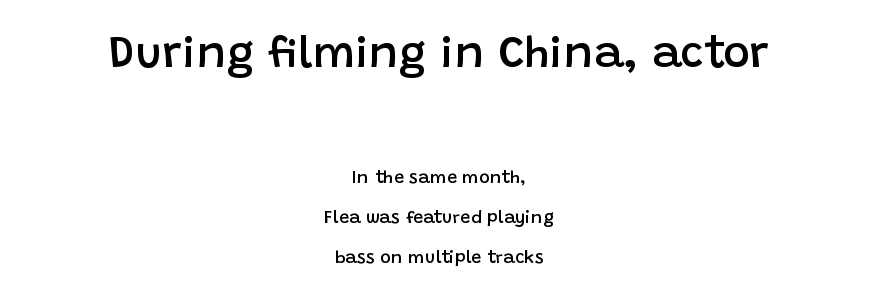
{"serif": "no", "italic": "no", "bold": "semi", "weight": "semibold", "width": "normal", "stroke_contrast": "low", "x_height": "large", "monospaced": "no", "underline": "no", "align": "center", "line_spacing": "loose", "line_spacing_ratio": 2.21, "letter_spacing": "normal", "letter_spacing_em": 0.0, "larger_block": "first", "size_ratio": 2.5, "glyph_px": 45}
